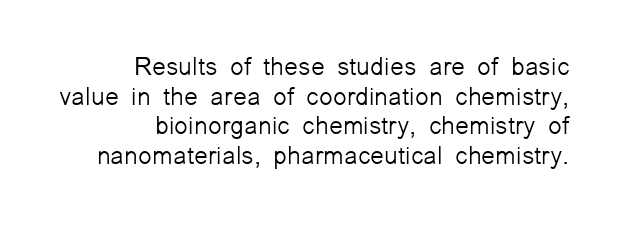
{"italic": "no", "bold": "no", "underline": "no", "align": "right", "line_spacing_ratio": 1.19, "letter_spacing": "normal", "letter_spacing_em": 0.0, "glyph_px": 25}
